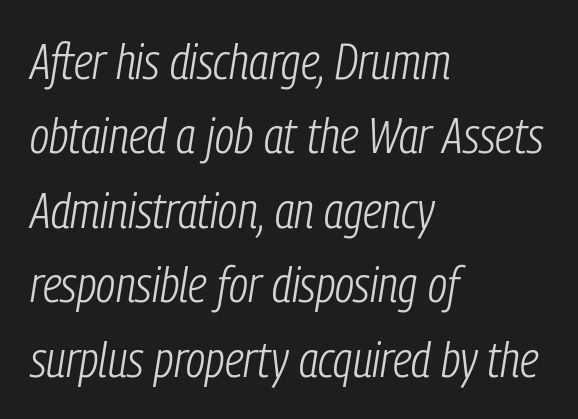
The image shows 50 px light, condensed type, italic (leaning right); set left-aligned, normal line spacing (1.49x), normal letter spacing, not underlined; low stroke contrast and a medium x-height.
